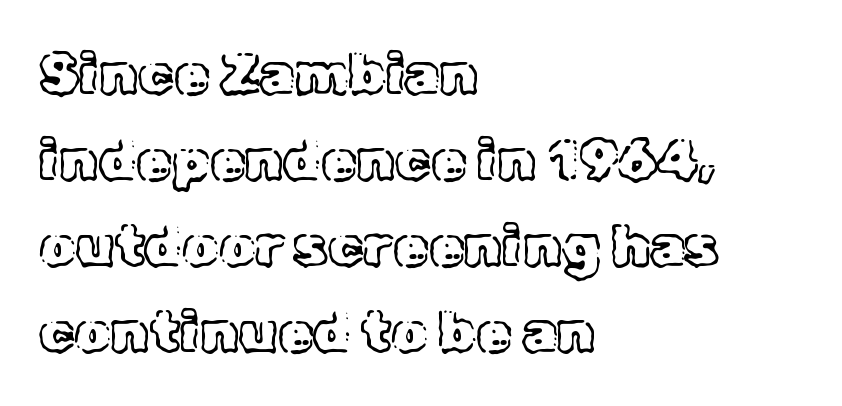
Plain, unruled lines of type. Think of a printed novel: that variable character pitch is what you see here. The leading is moderate, giving the passage an even texture. Nothing unusual about the tracking: characters are spaced as the font intends.
